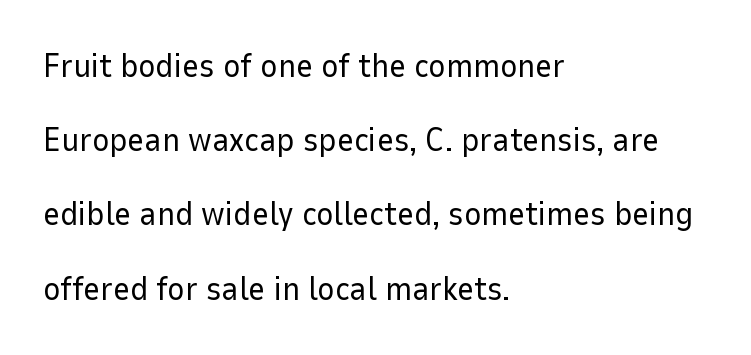
Varying glyph widths throughout — classic text-font behaviour. Descenders are the only things crossing below the line. The cut favours lightness, reaching ordinary text weight at its darkest. The lines are spread far apart with generous leading. The line texture is even and compact thanks to regular tracking.
